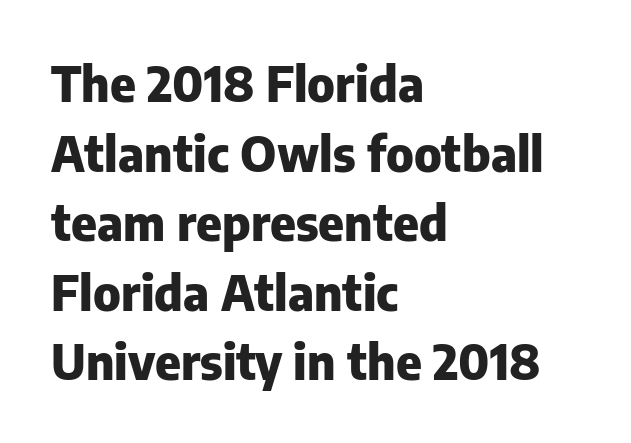
Italic: no, the glyphs are upright roman. Casual observation: everything's shoved over to the left. The rendering uses natural spacing where letterforms have individual widths. You can tell from the bare stems that sans-serif type was used. These lines keep a tight, regular rhythm from letter to letter.
